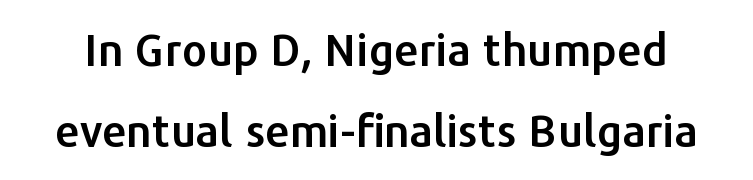
The image shows 44 px sans-serif type, upright; set line spacing 1.85x, normal letter spacing, not underlined; low stroke contrast and a medium x-height.
